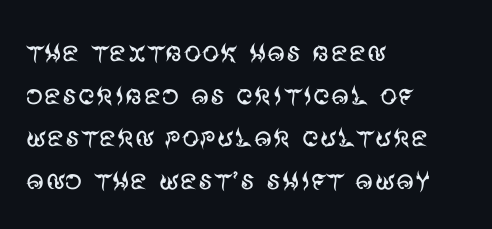
{"serif": "no", "italic": "no", "bold": "no", "weight": "regular", "width": "normal", "stroke_contrast": "medium", "x_height": "large", "monospaced": "no", "underline": "no", "align": "left", "line_spacing_ratio": 1.22, "letter_spacing": "normal", "letter_spacing_em": 0.0, "glyph_px": 35}
